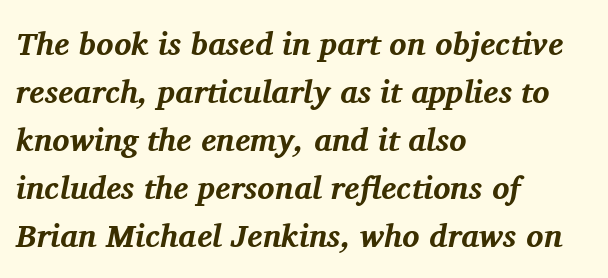
{"serif": "yes", "italic": "yes", "lean": "right", "slant_degrees": 11, "bold": "yes", "weight": "bold", "width": "normal", "stroke_contrast": "medium", "x_height": "medium", "monospaced": "no", "underline": "no", "align": "left", "line_spacing": "normal", "line_spacing_ratio": 1.5, "letter_spacing": "normal", "letter_spacing_em": 0.0, "glyph_px": 32}
